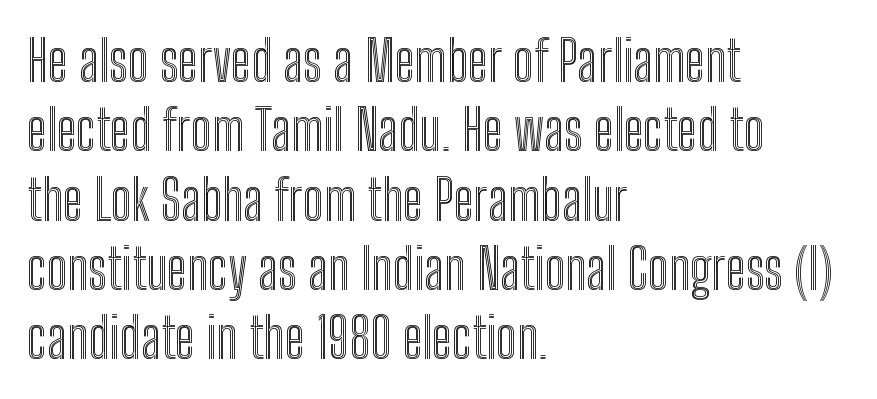
The paragraph shown leans on its left margin. Is this a fixed-width face? No — the glyphs have proportional, varying widths. Posture: upright roman. Standard letterfit; no display-style spreading of the glyphs.
